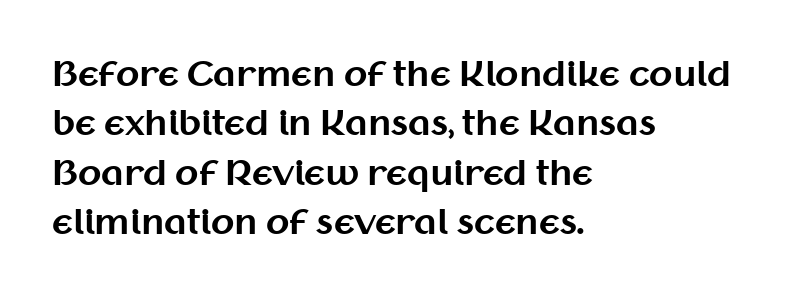
The passage shown is emphatically bold. How are the letters spaced? Ordinarily, with no added tracking. Check where the strokes stop: nothing finishes them off — pure sans. The baseline area is clear. The typesetter chose a ragged-right arrangement here.
